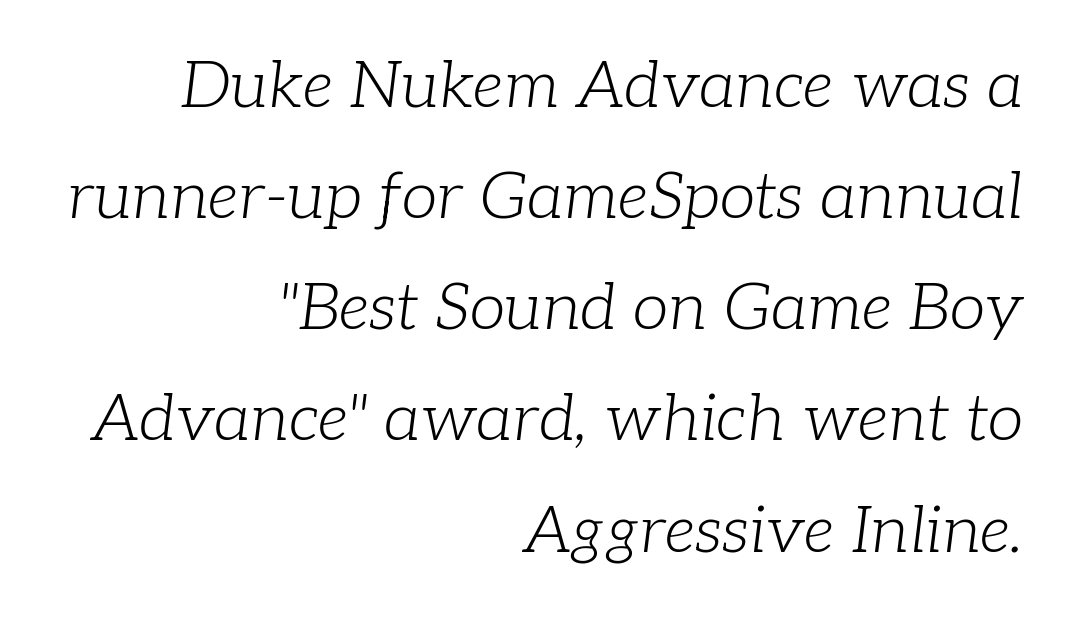
Q: Is the text bold? A: No.
Q: Is the text italic (slanted)? A: Yes, it leans right by about 7 degrees.
Q: Is the typeface a serif or a sans-serif typeface? A: Serif.
Q: Is the text underlined? A: No.
Q: How is the paragraph aligned? A: Right-aligned.
Q: Is the spacing between letters normal or unusually wide? A: Normal.
Q: Width (condensed, normal, or wide)? A: Normal.
Q: Stroke contrast? A: Low.
Q: x-height? A: Medium.
Q: Monospaced? A: No.
